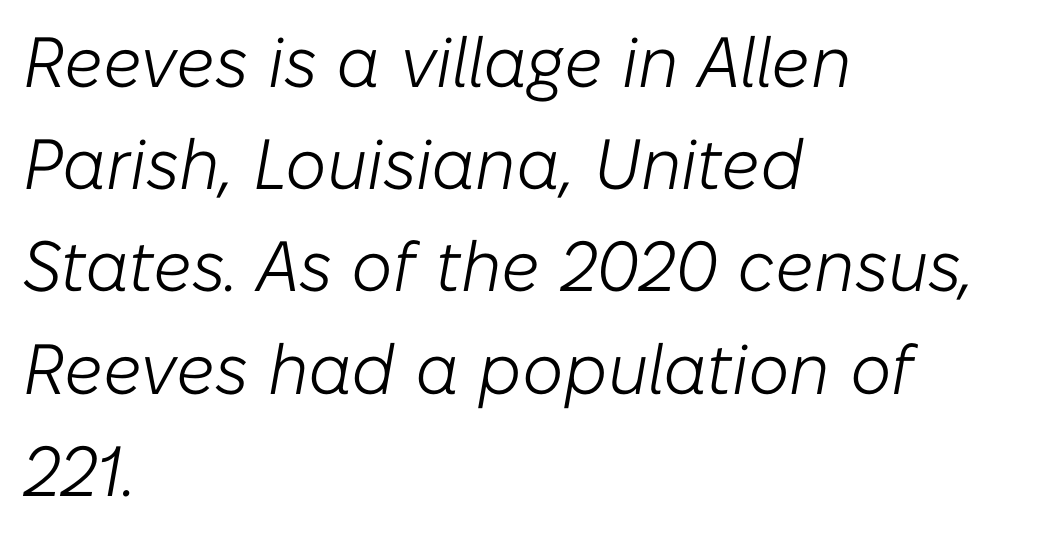
{"italic": "yes", "lean": "right", "slant_degrees": 10, "bold": "no", "weight": "light", "width": "normal", "stroke_contrast": "low", "x_height": "medium", "monospaced": "no", "underline": "no", "align": "left", "line_spacing": "normal", "line_spacing_ratio": 1.44, "letter_spacing": "normal", "letter_spacing_em": 0.0, "glyph_px": 71}
